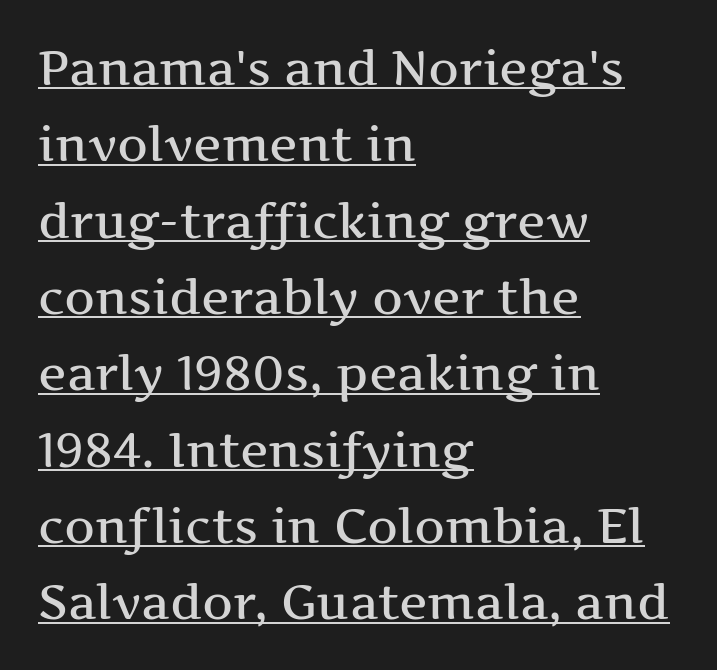
Q: Is the text italic (slanted)? A: No, it is upright.
Q: Is the typeface a serif or a sans-serif typeface? A: Serif.
Q: Is the text underlined? A: Yes.
Q: How is the paragraph aligned? A: Left-aligned.
Q: Is the spacing between letters normal or unusually wide? A: Normal.
Q: Is the spacing between lines tight, normal or loose? A: Normal.
Q: Width (condensed, normal, or wide)? A: Wide.
Q: Stroke contrast? A: Medium.
Q: x-height? A: Medium.
Q: Monospaced? A: No.
